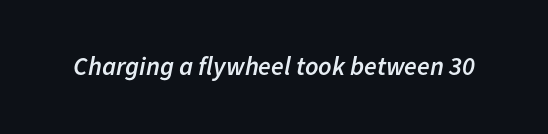
{"italic": "yes", "lean": "right", "slant_degrees": 11, "bold": "semi", "underline": "no", "letter_spacing": "normal", "letter_spacing_em": 0.0, "glyph_px": 26}
